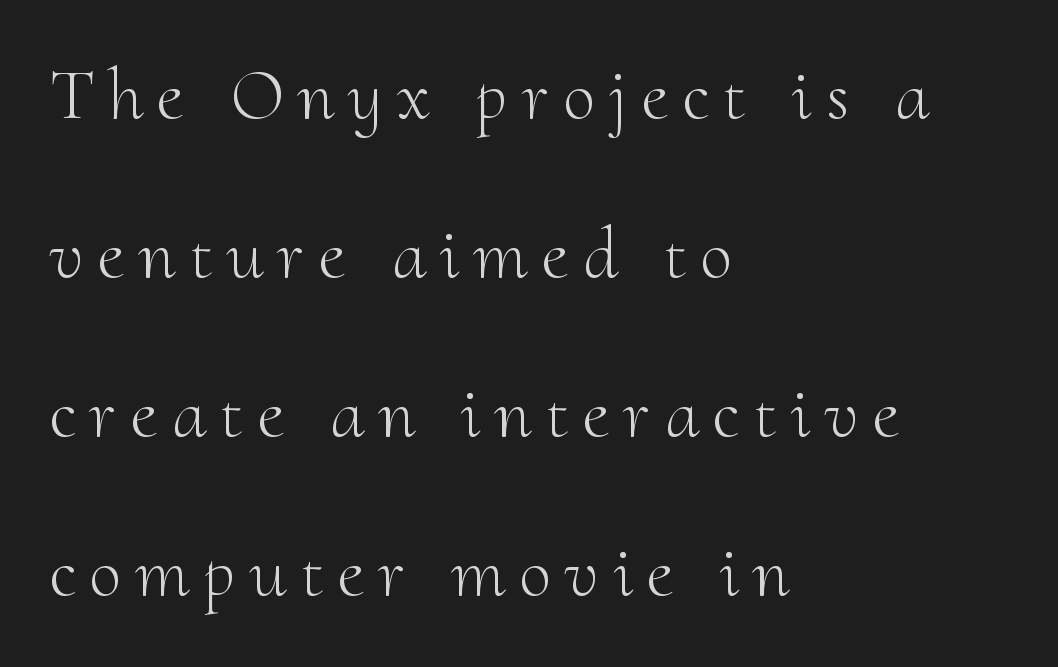
{"serif": "yes", "italic": "no", "bold": "no", "weight": "light", "width": "normal", "stroke_contrast": "medium", "x_height": "small", "monospaced": "no", "underline": "no", "align": "left", "line_spacing": "loose", "line_spacing_ratio": 2.18, "letter_spacing": "wide", "letter_spacing_em": 0.2, "glyph_px": 73}
